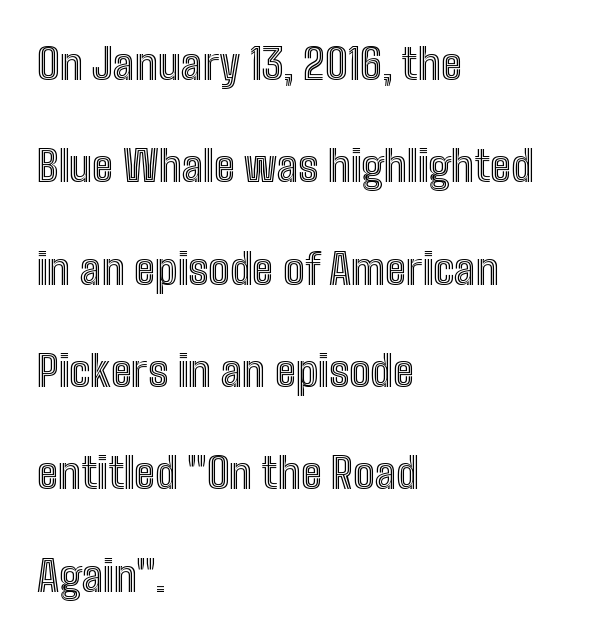
The designer dialed line spacing up above the default. Here the designer chose a conventional face with non-uniform glyph widths. Plain, unruled lines of type. Honestly, the letter spacing is just normal — you wouldn't notice it. Teacher's note: observe the even left margin — that is flush-left alignment. Notice how the stems are strictly vertical — no italics here.
